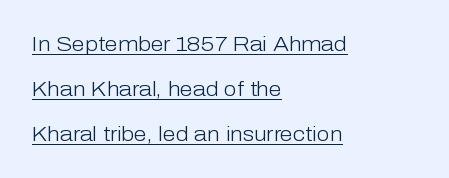
{"italic": "no", "bold": "no", "underline": "yes", "align": "left", "line_spacing": "loose", "line_spacing_ratio": 2.14, "letter_spacing": "normal", "letter_spacing_em": 0.0, "glyph_px": 21}
